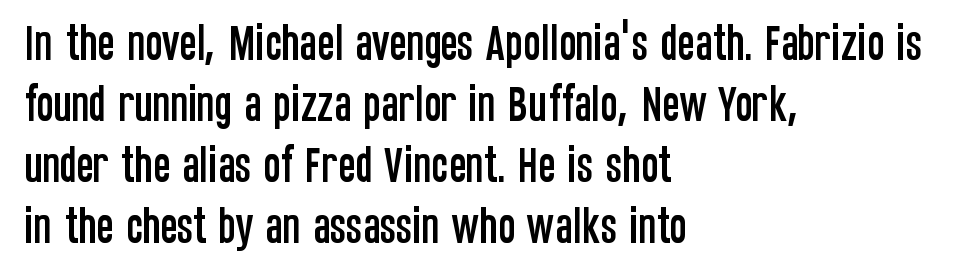
The axis of the letterforms is exactly vertical. Here the designer chose a conventional face with non-uniform glyph widths. What stands out about the letter spacing? Nothing — it is the standard amount. Underline: absent.
